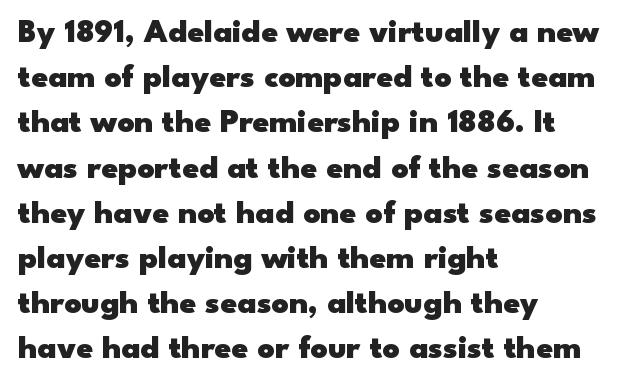
{"serif": "no", "italic": "no", "bold": "yes", "weight": "heavy", "width": "wide", "stroke_contrast": "low", "x_height": "small", "monospaced": "no", "underline": "no", "align": "left", "line_spacing": "normal", "line_spacing_ratio": 1.37, "letter_spacing": "normal", "letter_spacing_em": 0.0, "glyph_px": 33}
